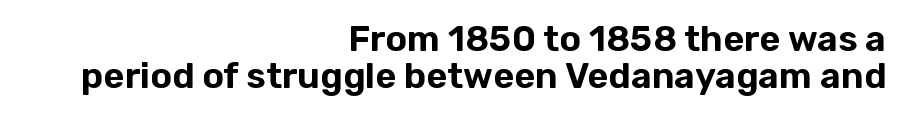
The image shows 36 px sans-serif type, upright; set right-aligned, tight line spacing (1.04x), normal letter spacing, not underlined; low stroke contrast and a medium x-height.
